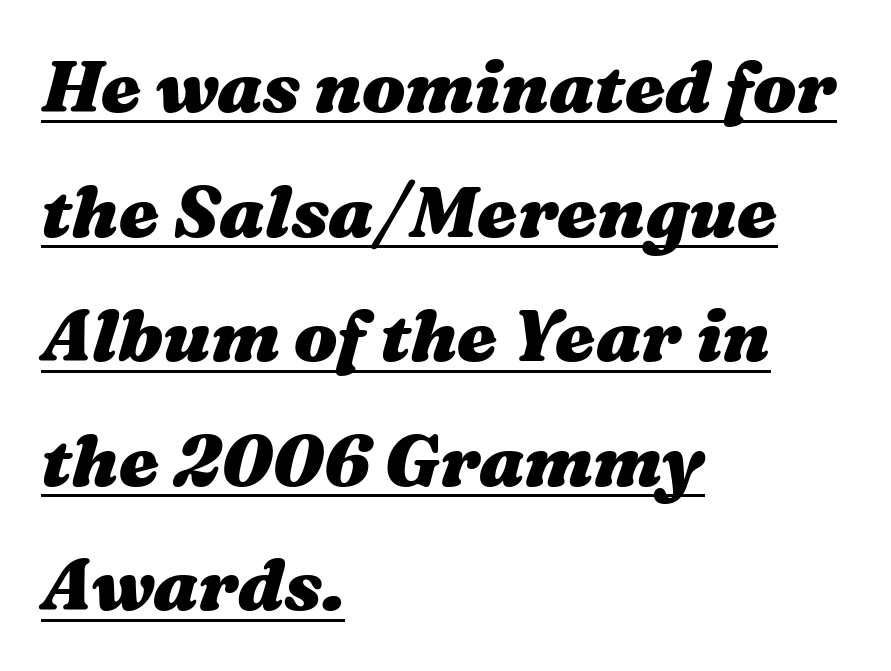
The image shows 72 px heavy, wide type, italic (leaning right); set left-aligned, line spacing 1.73x, normal letter spacing, underlined; medium stroke contrast and a medium x-height.
